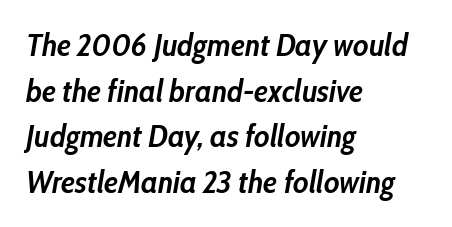
Any mark beneath the type? The region is blank. These lines sit exactly where default settings would place them. You could not count columns in this text — the font is proportionally spaced. These lines are set flush left with a ragged right edge. Emphasis by weight is at full strength: bold. Would a proofreader flag this as italicized? Yes.
